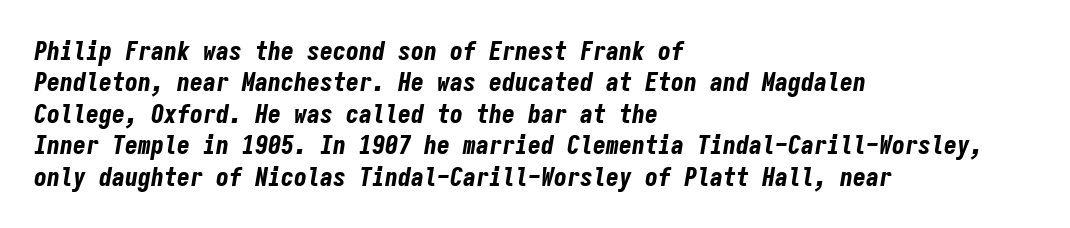
The image shows 26 px bold type, italic (leaning right); set left-aligned, line spacing 1.21x, normal letter spacing, not underlined.
